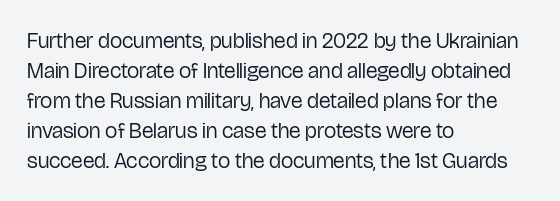
{"italic": "no", "bold": "no", "underline": "no", "align": "left", "line_spacing": "normal", "line_spacing_ratio": 1.36, "letter_spacing": "normal", "letter_spacing_em": 0.0, "glyph_px": 22}
